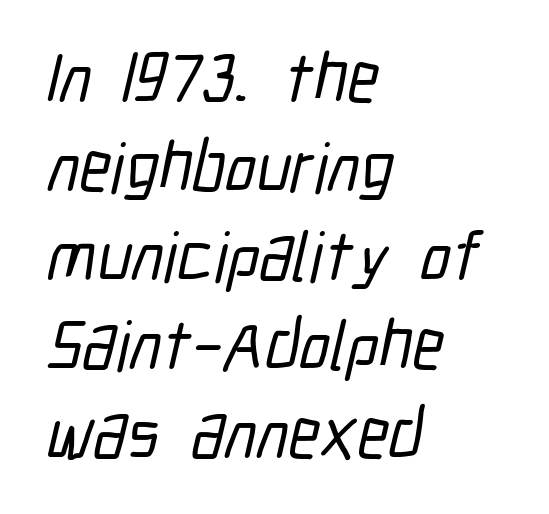
The image shows 70 px condensed sans-serif type; set left-aligned, normal line spacing (1.27x), normal letter spacing, not underlined; low stroke contrast and a medium x-height.
